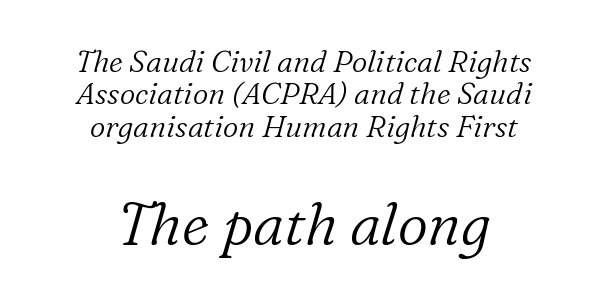
Whoever set this made the second block the dominant, larger element. Horizontally, the lines are justified to the midpoint only. No chunkiness to these letters — they're not bold. Notice how descenders almost collide with the ascenders below — that's tight leading. Look at the tracking — it's just the regular setting, nothing added.
